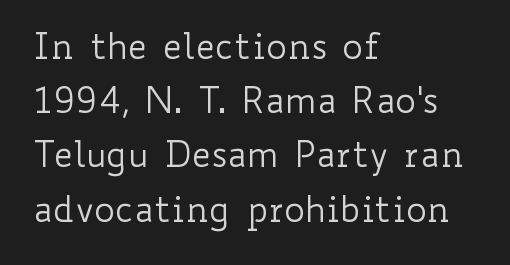
The image shows 35 px regular-weight, wide type, upright; set left-aligned, normal line spacing (1.55x), normal letter spacing, not underlined; low stroke contrast and a small x-height.
